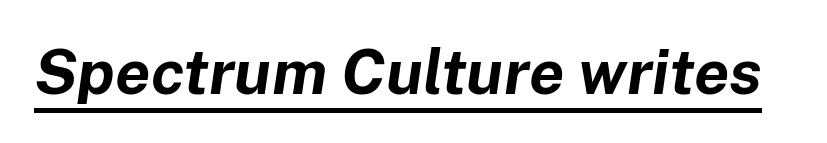
Q: Is the text bold? A: Yes.
Q: Is the text italic (slanted)? A: Yes, it leans right by about 8 degrees.
Q: Is the text underlined? A: Yes.
Q: Is the spacing between letters normal or unusually wide? A: Normal.
Q: Width (condensed, normal, or wide)? A: Normal.
Q: Stroke contrast? A: Low.
Q: x-height? A: Medium.
Q: Monospaced? A: No.
